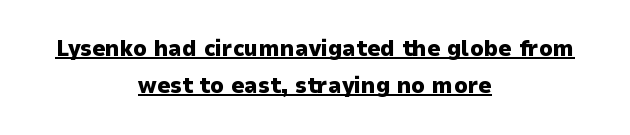
Ordinary non-slanted type is in use. Glance below the letters and you will spot a drawn line. Line spacing here is normal. Characters follow at the spacing the type designer built in. Typeset on center — no edge is straight. Thick stems and heavy bowls — unmistakably bold.
